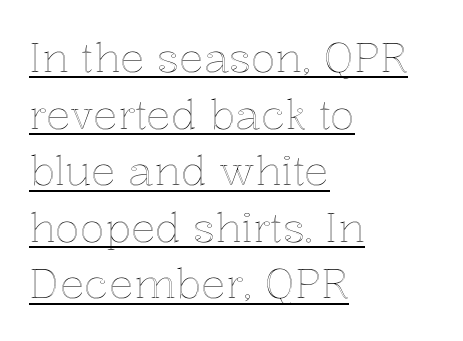
Q: Is the text italic (slanted)? A: No, it is upright.
Q: Is the text underlined? A: Yes.
Q: How is the paragraph aligned? A: Left-aligned.
Q: Is the spacing between letters normal or unusually wide? A: Normal.
Q: Is the spacing between lines tight, normal or loose? A: Normal.
Q: Width (condensed, normal, or wide)? A: Normal.
Q: x-height? A: Medium.
Q: Monospaced? A: No.
